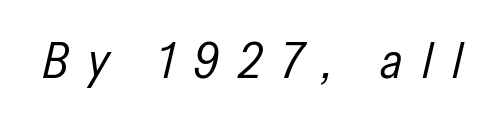
Q: Is the text bold? A: No.
Q: Is the text italic (slanted)? A: Yes, it leans right by about 13 degrees.
Q: Is the text underlined? A: No.
Q: Is the spacing between letters normal or unusually wide? A: Unusually wide.
Q: Width (condensed, normal, or wide)? A: Condensed.
Q: Stroke contrast? A: Low.
Q: x-height? A: Medium.
Q: Monospaced? A: No.
